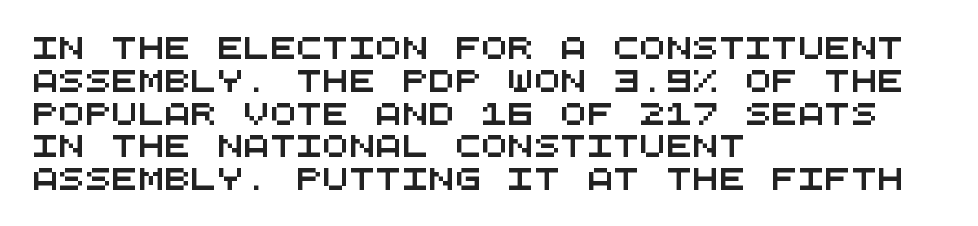
{"underline": "no", "align": "left", "line_spacing": "normal", "line_spacing_ratio": 1.49, "letter_spacing": "normal", "letter_spacing_em": 0.0, "glyph_px": 22}
